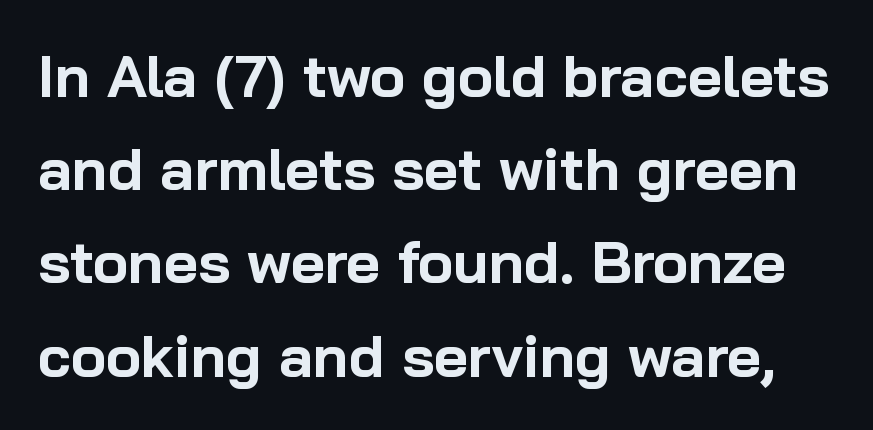
Q: Is the text bold? A: Yes.
Q: Is the text italic (slanted)? A: No, it is upright.
Q: Is the typeface a serif or a sans-serif typeface? A: Sans-serif.
Q: Is the text underlined? A: No.
Q: Is the spacing between letters normal or unusually wide? A: Normal.
Q: Is the spacing between lines tight, normal or loose? A: Normal.
Q: Width (condensed, normal, or wide)? A: Normal.
Q: Stroke contrast? A: Low.
Q: x-height? A: Medium.
Q: Monospaced? A: No.
